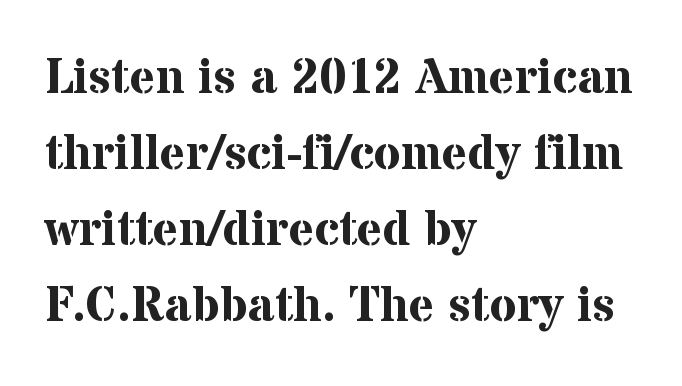
The rendering uses natural spacing where letterforms have individual widths. Every character sits straight up, as roman type does. The face used here has the dense, thick strokes of a bold. Honestly, the row spacing looks completely unremarkable. The rendering shows small feet on the letterforms — a serif design. Tracking value appears to be zero — textbook default spacing.
